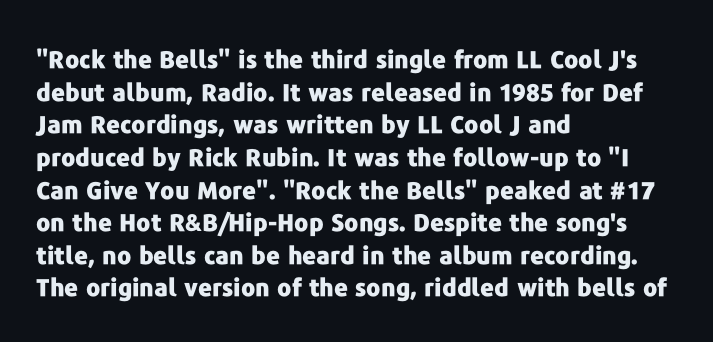
Q: Is the text bold? A: Yes.
Q: Is the text italic (slanted)? A: No, it is upright.
Q: Is the text underlined? A: No.
Q: How is the paragraph aligned? A: Left-aligned.
Q: Is the spacing between letters normal or unusually wide? A: Normal.
Q: Is the spacing between lines tight, normal or loose? A: Normal.
